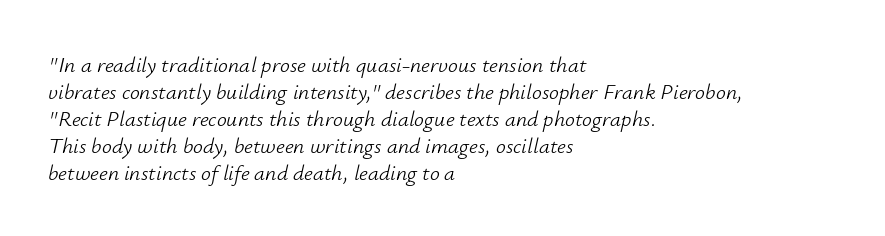
{"italic": "yes", "lean": "right", "slant_degrees": 12, "bold": "no", "underline": "no", "align": "left", "line_spacing_ratio": 1.23, "letter_spacing": "normal", "letter_spacing_em": 0.0, "glyph_px": 22}
